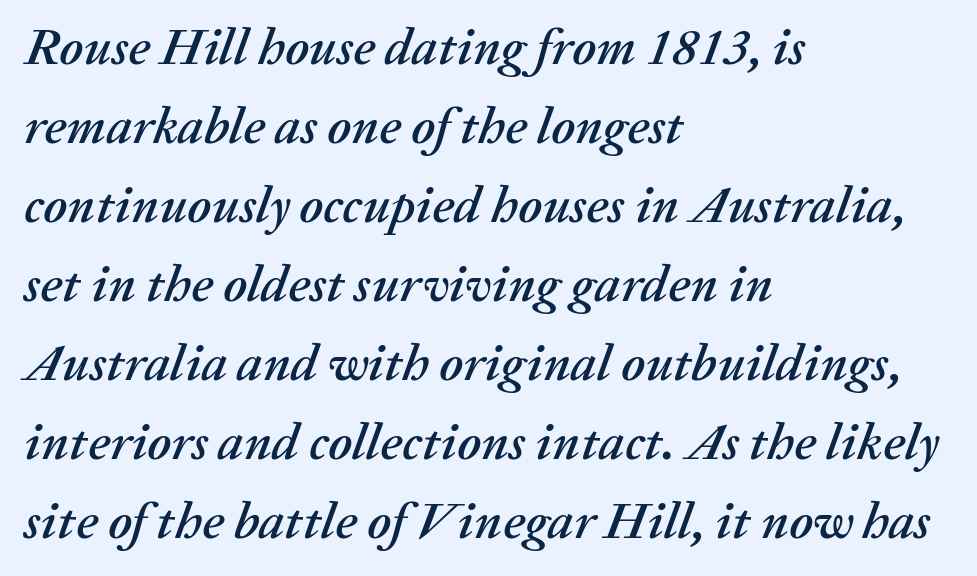
{"italic": "yes", "lean": "right", "slant_degrees": 20, "width": "normal", "stroke_contrast": "medium", "x_height": "medium", "monospaced": "no", "underline": "no", "align": "left", "line_spacing": "normal", "line_spacing_ratio": 1.52, "letter_spacing": "normal", "letter_spacing_em": 0.0, "glyph_px": 52}
